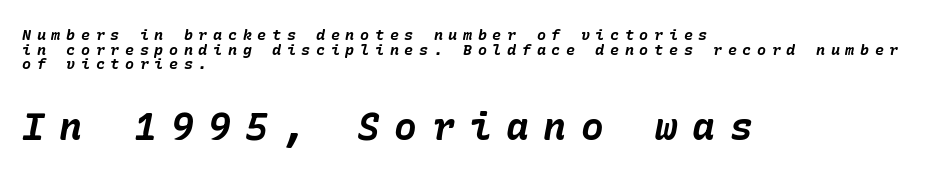
Caption: multi-line text, flush left, ragged right. In terms of weight, the rendering is a true, heavy bold. Closely set lines give the paragraph a compact silhouette. Size hierarchy here favors the trailing block over the leading one. Tracking here is generous; glyphs stand well apart from one another. This is oblique type, the kind used for emphasis or titles.
